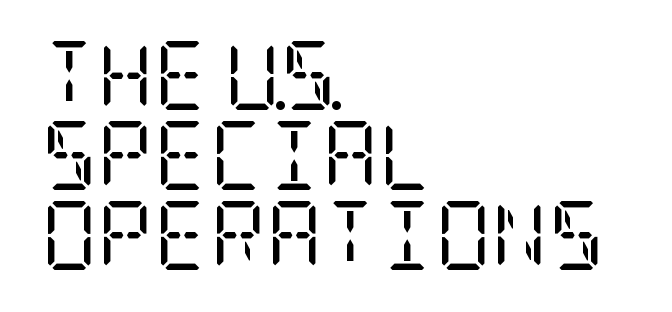
Caption: standard tracking, unaltered. Yep, those are serifs on the letters. Clear beneath every line of the passage. Weight: regular or lighter.
